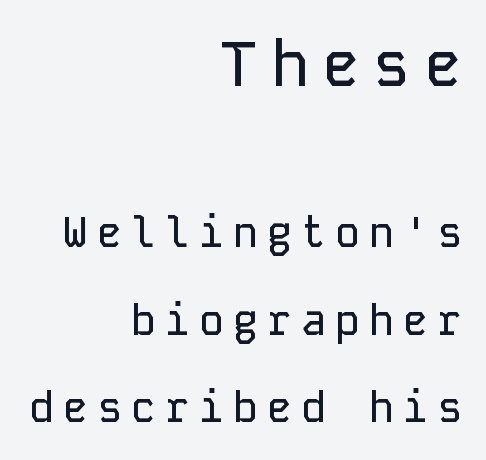
Spacing verdict: monospaced, one width for all characters. Tracking here is generous; glyphs stand well apart from one another. Does the leading feel generous? Absolutely, it's lavish. Unlike a traditional serif, this face leaves its strokes unadorned.
